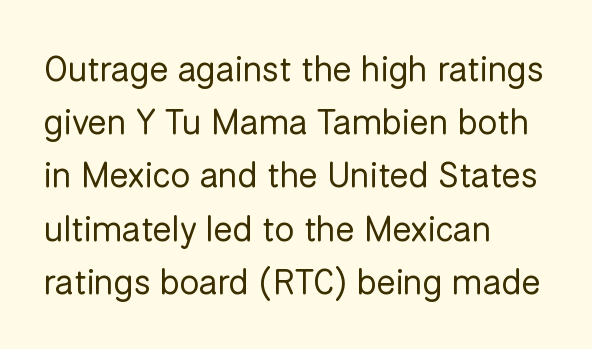
{"serif": "no", "italic": "no", "bold": "no", "weight": "regular", "width": "normal", "stroke_contrast": "low", "x_height": "medium", "monospaced": "no", "underline": "no", "align": "left", "line_spacing": "normal", "line_spacing_ratio": 1.52, "letter_spacing": "normal", "letter_spacing_em": 0.0, "glyph_px": 35}
